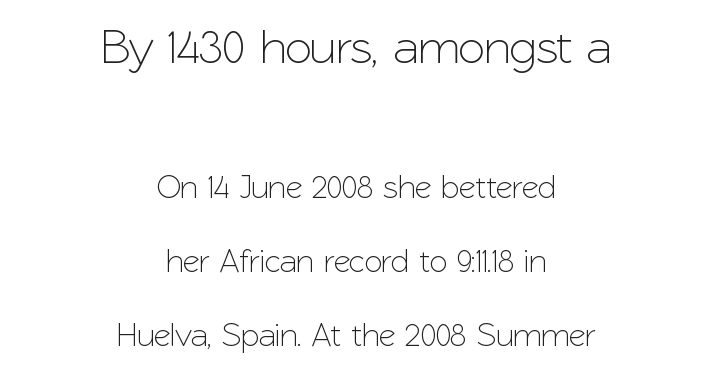
You get the large type first, then a drop to smaller type. Do the letters lean? They stand straight. Students, observe: this is what heavily led, spacious text looks like. If you folded the block vertically in half, each line would mirror itself in length. The glyphs in this specimen are sans serif.
